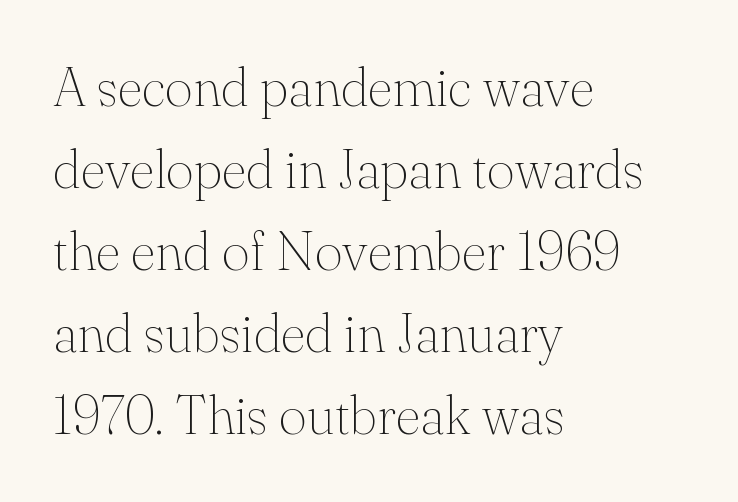
The image shows 54 px thin serif type, upright; set left-aligned, normal line spacing (1.52x), normal letter spacing, not underlined; medium stroke contrast and a small x-height.
